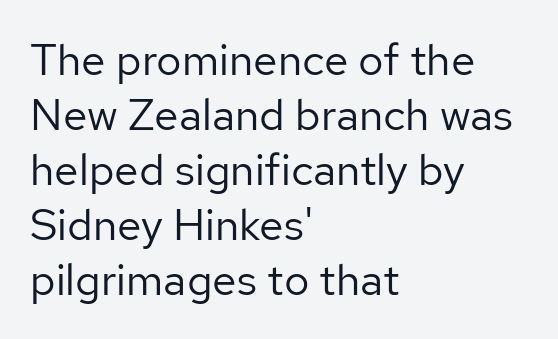
The image shows 44 px regular-weight sans-serif type, upright; set left-aligned, normal line spacing (1.25x), normal letter spacing, not underlined; low stroke contrast and a medium x-height.
